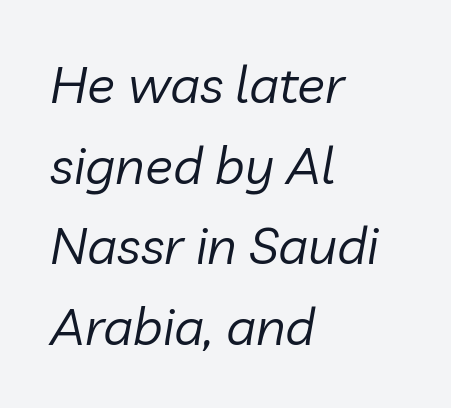
Q: Is the text bold? A: No.
Q: Is the text italic (slanted)? A: Yes, it leans right by about 10 degrees.
Q: Is the text underlined? A: No.
Q: How is the paragraph aligned? A: Left-aligned.
Q: Is the spacing between letters normal or unusually wide? A: Normal.
Q: Is the spacing between lines tight, normal or loose? A: Normal.
Q: Width (condensed, normal, or wide)? A: Normal.
Q: Stroke contrast? A: Low.
Q: x-height? A: Medium.
Q: Monospaced? A: No.
